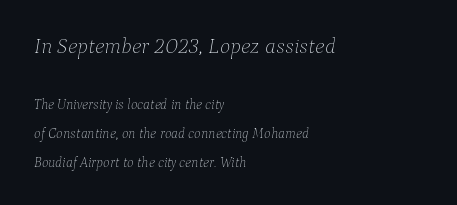
{"italic": "yes", "lean": "right", "slant_degrees": 9, "bold": "no", "underline": "no", "align": "left", "line_spacing": "loose", "line_spacing_ratio": 2.04, "letter_spacing": "normal", "letter_spacing_em": 0.0, "larger_block": "first", "size_ratio": 1.57, "glyph_px": 22}
